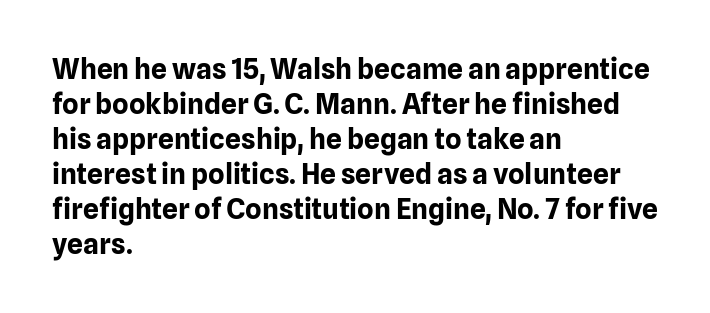
Q: Is the text bold? A: Yes.
Q: Is the text italic (slanted)? A: No, it is upright.
Q: Is the typeface a serif or a sans-serif typeface? A: Sans-serif.
Q: Is the text underlined? A: No.
Q: How is the paragraph aligned? A: Left-aligned.
Q: Is the spacing between letters normal or unusually wide? A: Normal.
Q: Is the spacing between lines tight, normal or loose? A: Normal.
Q: Width (condensed, normal, or wide)? A: Normal.
Q: Stroke contrast? A: Low.
Q: x-height? A: Medium.
Q: Monospaced? A: No.
